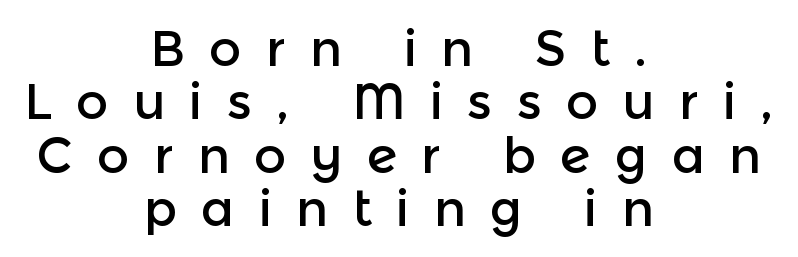
Q: Is the text italic (slanted)? A: No, it is upright.
Q: Is the typeface a serif or a sans-serif typeface? A: Sans-serif.
Q: Is the text underlined? A: No.
Q: How is the paragraph aligned? A: Centered.
Q: Is the spacing between letters normal or unusually wide? A: Unusually wide.
Q: Is the spacing between lines tight, normal or loose? A: Tight.
Q: Width (condensed, normal, or wide)? A: Normal.
Q: x-height? A: Medium.
Q: Monospaced? A: No.
